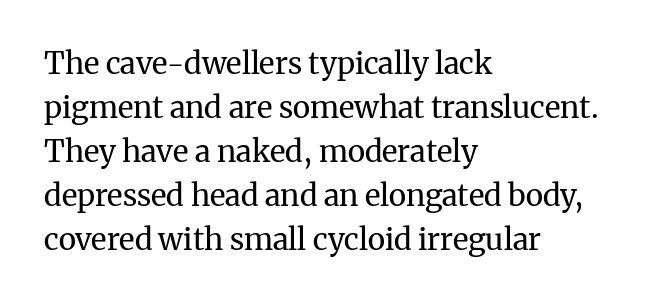
Q: Is the text bold? A: No.
Q: Is the text italic (slanted)? A: No, it is upright.
Q: Is the typeface a serif or a sans-serif typeface? A: Serif.
Q: Is the text underlined? A: No.
Q: How is the paragraph aligned? A: Left-aligned.
Q: Is the spacing between letters normal or unusually wide? A: Normal.
Q: Is the spacing between lines tight, normal or loose? A: Normal.
Q: Width (condensed, normal, or wide)? A: Normal.
Q: Stroke contrast? A: Medium.
Q: x-height? A: Medium.
Q: Monospaced? A: No.
